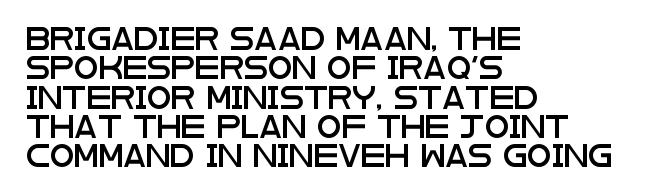
Glyph-to-glyph distance matches everyday printed text. If you drew a ruler down the left edge, every line would touch it. The letters stand upright; this is a roman face. No word sits above an underline. The line-height multiplier appears to be the usual default.
